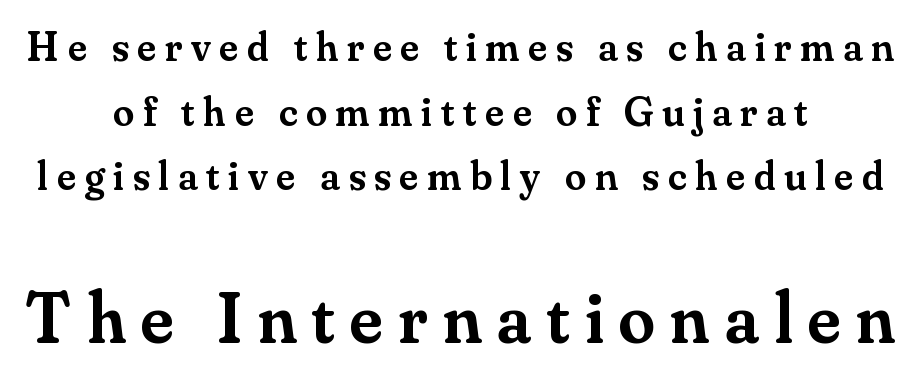
The image shows 73 px semibold serif type, upright; set centered, normal line spacing (1.54x), unusually wide letter spacing (+0.21 em), not underlined; the second (bottom) block is 1.74x larger; medium stroke contrast and a small x-height.
